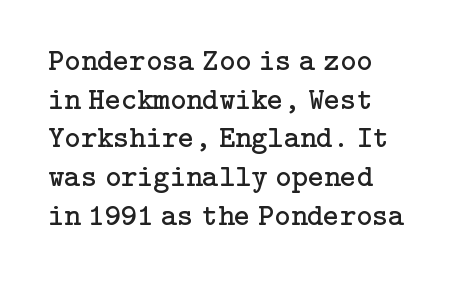
Q: Is the text bold? A: No.
Q: Is the text italic (slanted)? A: No, it is upright.
Q: Is the typeface a serif or a sans-serif typeface? A: Serif.
Q: Is the text underlined? A: No.
Q: Is the spacing between letters normal or unusually wide? A: Normal.
Q: Is the spacing between lines tight, normal or loose? A: Normal.
Q: Width (condensed, normal, or wide)? A: Normal.
Q: Stroke contrast? A: Low.
Q: x-height? A: Medium.
